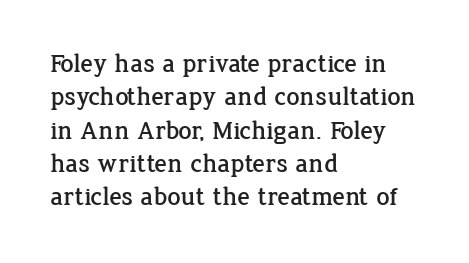
Beneath every word, the page is bare. Evenly set lines give the paragraph a standard silhouette. The compositor pushed each line to the left boundary. Spacing between characters is what you'd get straight out of the box. When letters stand straight like this, we call the style roman or upright.
